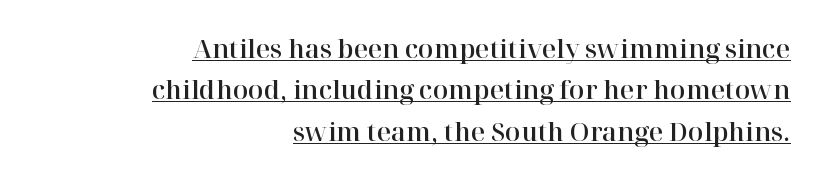
Is there any slant? The stems are plumb. Compared with a flush-left layout, this one pins lines to the opposite, right side. Characters follow at the spacing the type designer built in. Beneath each row of characters lies a ruled line. Leading: standard.
